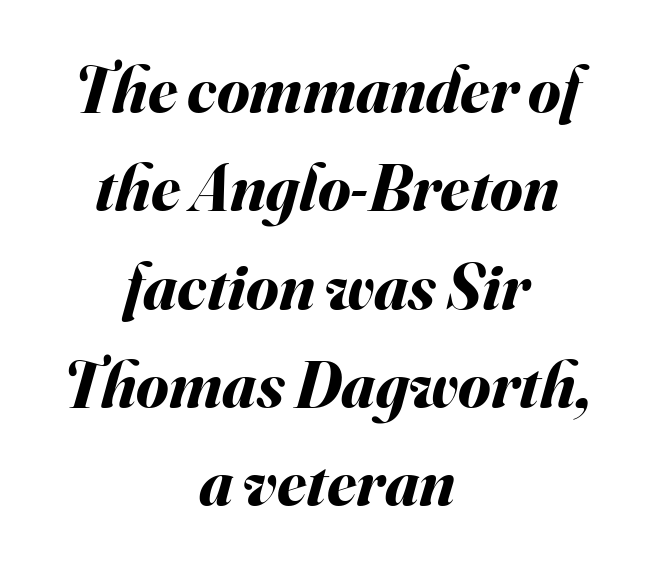
{"italic": "yes", "lean": "right", "slant_degrees": 16, "bold": "yes", "weight": "bold", "width": "normal", "stroke_contrast": "medium", "x_height": "small", "monospaced": "no", "underline": "no", "align": "center", "line_spacing": "normal", "line_spacing_ratio": 1.49, "letter_spacing": "normal", "letter_spacing_em": 0.0, "glyph_px": 66}
